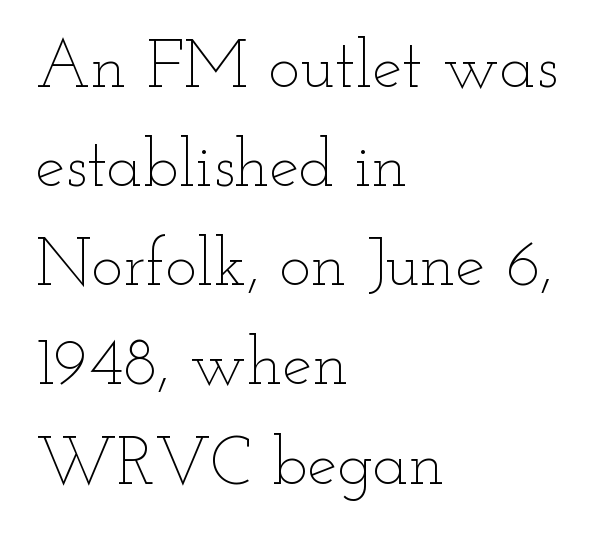
Q: Is the text bold? A: No.
Q: Is the text italic (slanted)? A: No, it is upright.
Q: Is the text underlined? A: No.
Q: How is the paragraph aligned? A: Left-aligned.
Q: Is the spacing between letters normal or unusually wide? A: Normal.
Q: Is the spacing between lines tight, normal or loose? A: Normal.
Q: Width (condensed, normal, or wide)? A: Wide.
Q: Stroke contrast? A: Low.
Q: x-height? A: Small.
Q: Monospaced? A: No.
